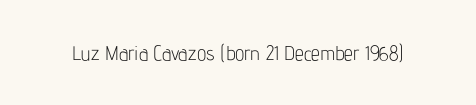
Posture: upright roman. Short note: letters normally spaced. The weight would be labelled regular, book, light, or lighter still. Lines of text with bare space underneath.
